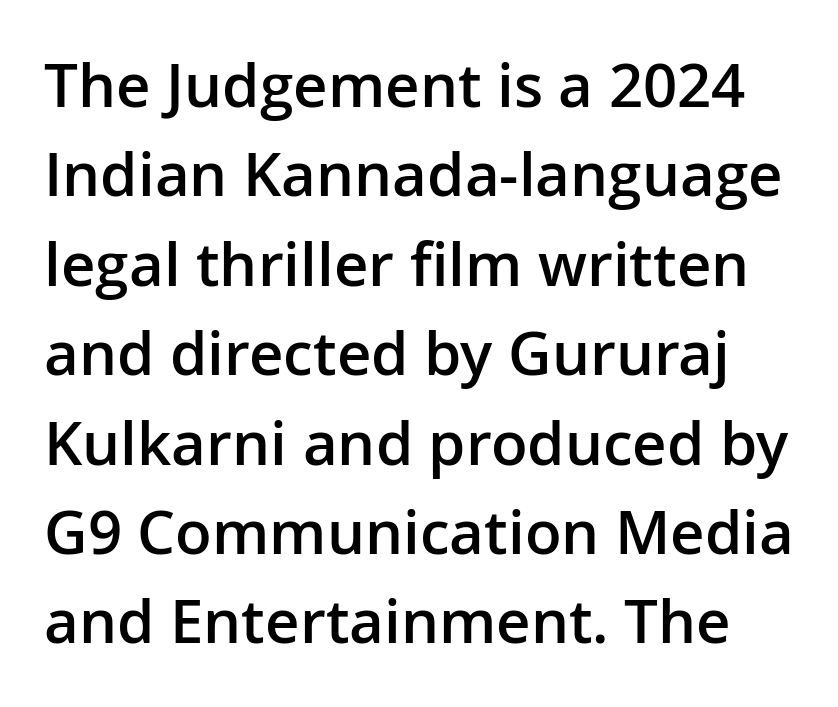
The image shows 60 px semibold sans-serif type, upright; set normal line spacing (1.49x), normal letter spacing, not underlined; low stroke contrast and a medium x-height.
